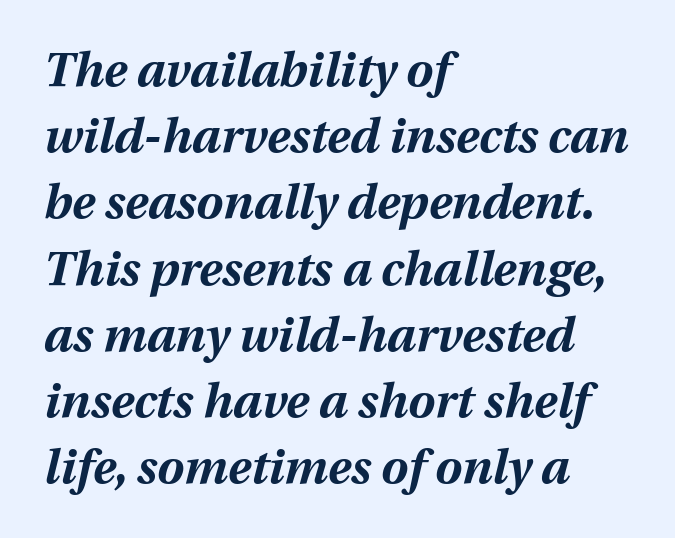
The image shows 48 px bold type, italic (leaning right); set left-aligned, normal line spacing (1.38x), normal letter spacing, not underlined; medium stroke contrast and a medium x-height.
